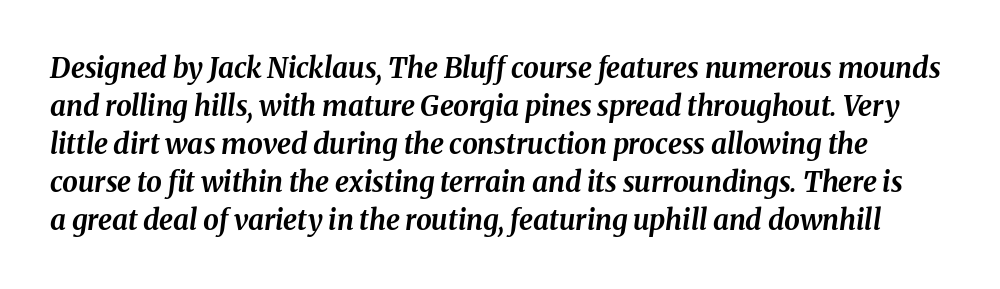
Is this a fixed-width face? No — the glyphs have proportional, varying widths. If you drew a line through each stem, it would be angled. A normal amount of white space separates one row of letters from the next. The letters sit at their default tracking, neither squeezed nor spread. Type without underlining.
